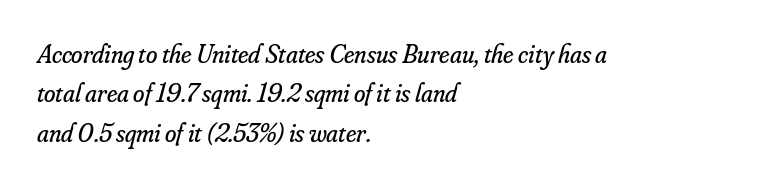
Observe the lean: these are italic letterforms. Nothing heavy about these letters — not bold at all. Each row of text sits above clean, open space. Leading: standard.
